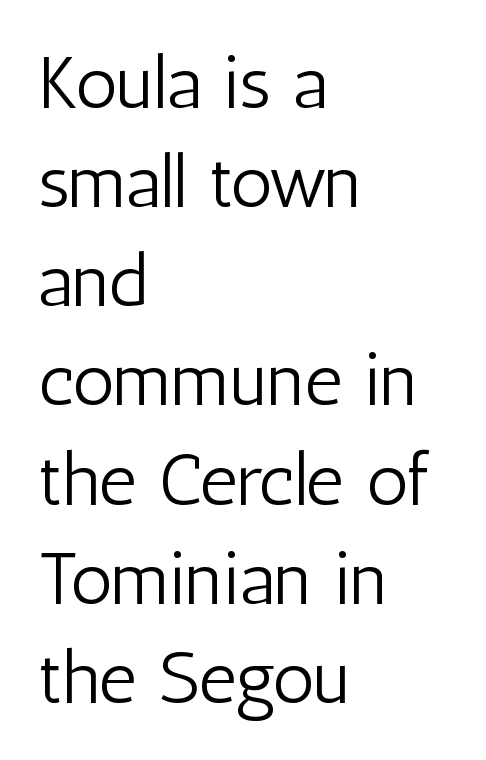
Q: Is the text bold? A: No.
Q: Is the text italic (slanted)? A: No, it is upright.
Q: Is the typeface a serif or a sans-serif typeface? A: Sans-serif.
Q: Is the text underlined? A: No.
Q: How is the paragraph aligned? A: Left-aligned.
Q: Is the spacing between letters normal or unusually wide? A: Normal.
Q: Is the spacing between lines tight, normal or loose? A: Normal.
Q: Width (condensed, normal, or wide)? A: Condensed.
Q: Stroke contrast? A: Low.
Q: x-height? A: Medium.
Q: Monospaced? A: No.
